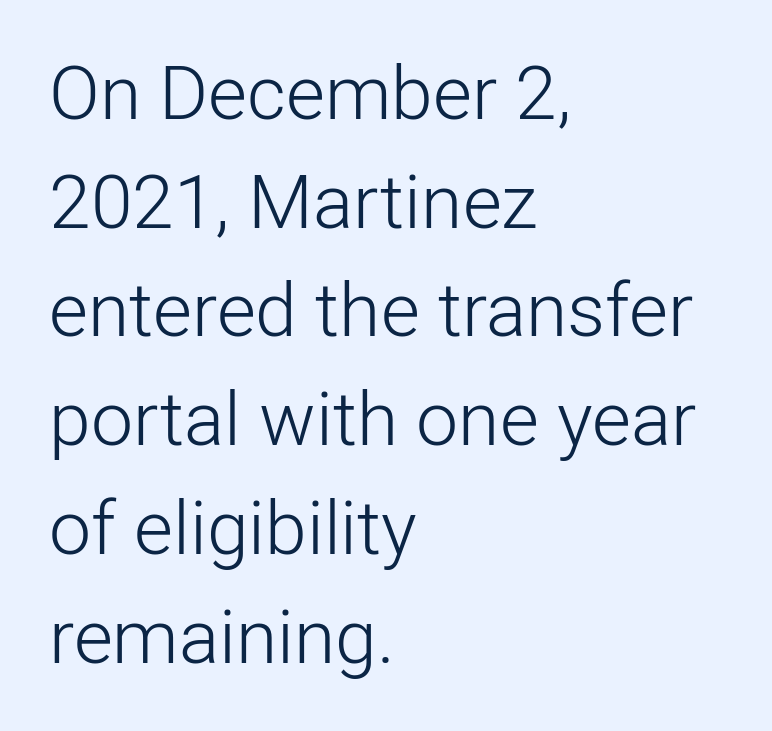
{"serif": "no", "italic": "no", "bold": "no", "weight": "light", "width": "normal", "stroke_contrast": "low", "x_height": "medium", "monospaced": "no", "underline": "no", "align": "left", "line_spacing": "normal", "line_spacing_ratio": 1.45, "letter_spacing": "normal", "letter_spacing_em": 0.0, "glyph_px": 75}
